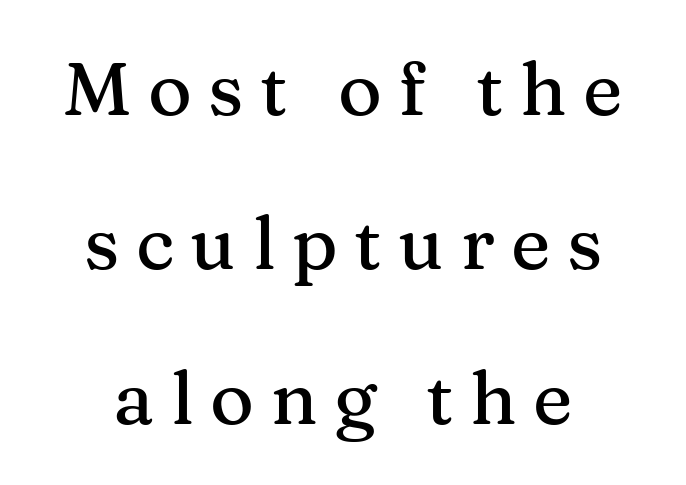
{"serif": "yes", "italic": "no", "width": "normal", "stroke_contrast": "medium", "x_height": "medium", "monospaced": "no", "underline": "no", "line_spacing": "loose", "line_spacing_ratio": 2.06, "letter_spacing": "wide", "letter_spacing_em": 0.22, "glyph_px": 75}
